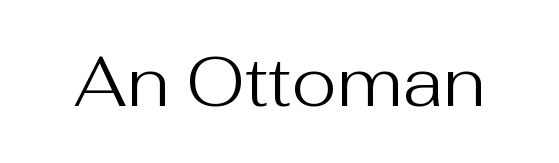
{"serif": "no", "italic": "no", "bold": "no", "weight": "regular", "width": "normal", "stroke_contrast": "medium", "x_height": "medium", "monospaced": "no", "underline": "no", "letter_spacing": "normal", "letter_spacing_em": 0.0, "glyph_px": 69}
